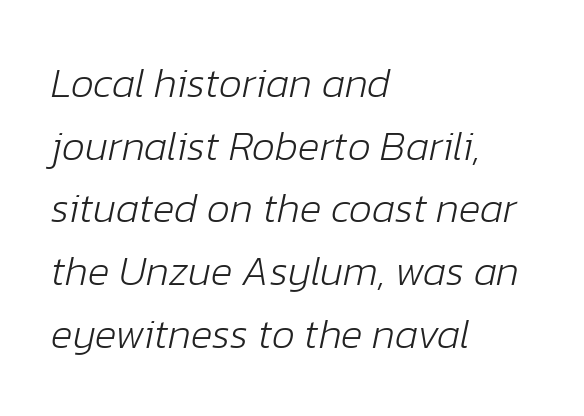
Q: Is the text bold? A: No.
Q: Is the text italic (slanted)? A: Yes, it leans right by about 12 degrees.
Q: Is the text underlined? A: No.
Q: How is the paragraph aligned? A: Left-aligned.
Q: Is the spacing between letters normal or unusually wide? A: Normal.
Q: Is the spacing between lines tight, normal or loose? A: Normal.
Q: Width (condensed, normal, or wide)? A: Normal.
Q: Stroke contrast? A: Low.
Q: x-height? A: Medium.
Q: Monospaced? A: No.
